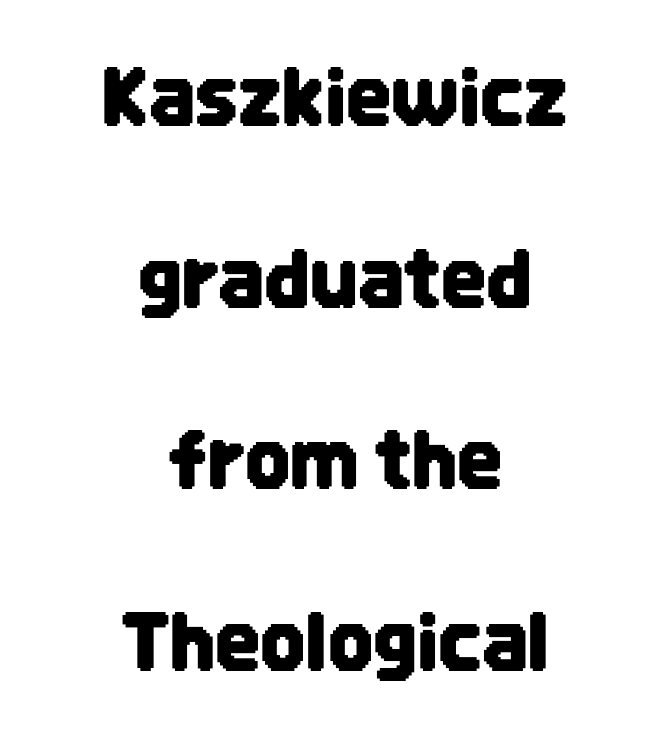
{"serif": "no", "italic": "no", "width": "condensed", "stroke_contrast": "low", "x_height": "large", "monospaced": "no", "underline": "no", "align": "center", "line_spacing": "loose", "line_spacing_ratio": 2.3, "letter_spacing": "normal", "letter_spacing_em": 0.0, "glyph_px": 79}
